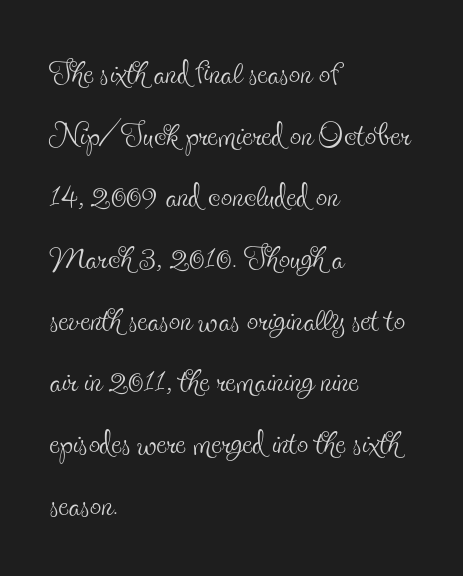
{"serif": "yes", "bold": "no", "weight": "thin", "width": "condensed", "x_height": "small", "monospaced": "no", "underline": "no", "align": "left", "line_spacing": "normal", "line_spacing_ratio": 1.37, "letter_spacing": "normal", "letter_spacing_em": 0.0, "glyph_px": 45}
